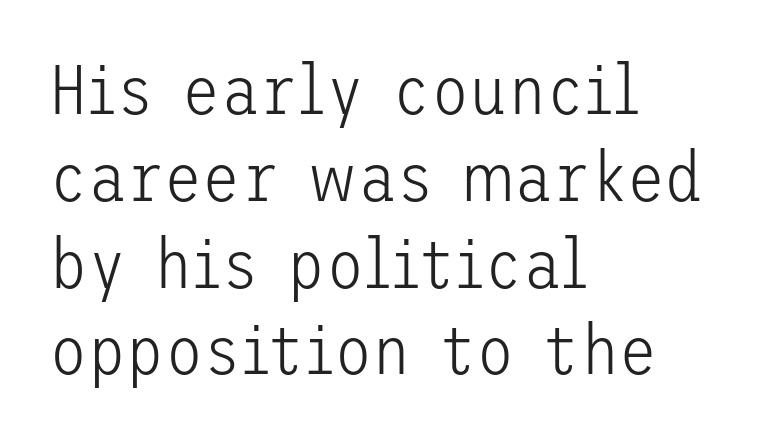
{"serif": "no", "italic": "no", "bold": "no", "weight": "light", "width": "normal", "stroke_contrast": "low", "x_height": "medium", "underline": "no", "align": "left", "line_spacing_ratio": 1.24, "letter_spacing": "normal", "letter_spacing_em": 0.0, "glyph_px": 70}
